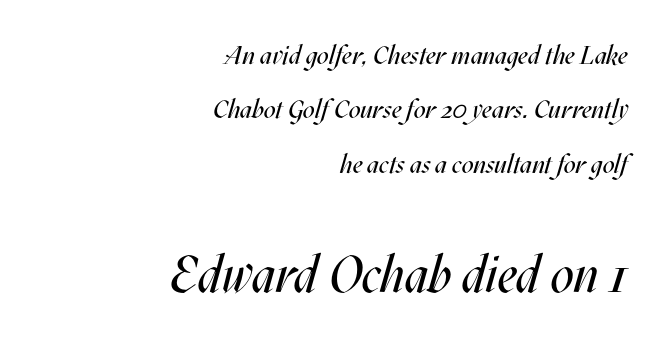
The image shows 51 px regular-weight, condensed type, italic (leaning right); set right-aligned, loose line spacing (2.09x), normal letter spacing, not underlined; the second (bottom) block is 1.96x larger; medium stroke contrast and a large x-height.
